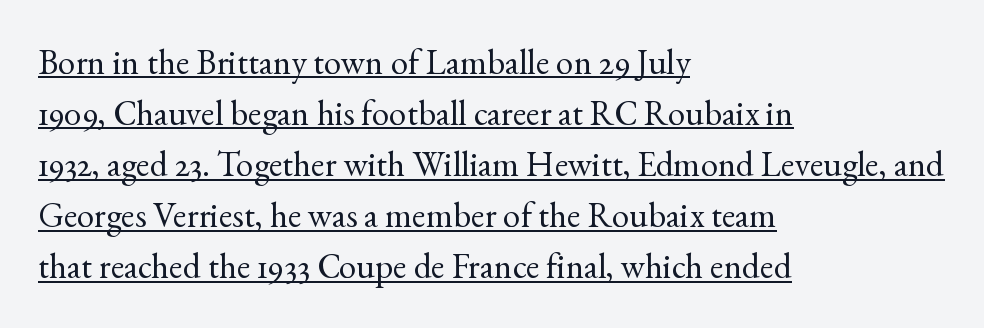
You can tell from the footed stems that serif type was used. Is there much room between lines? A standard amount, neither cramped nor airy. These lines are rendered in a variable-pitch font. This sample uses plain, unmodified letter spacing. Each stroke keeps to a modest, everyday thickness or less.
